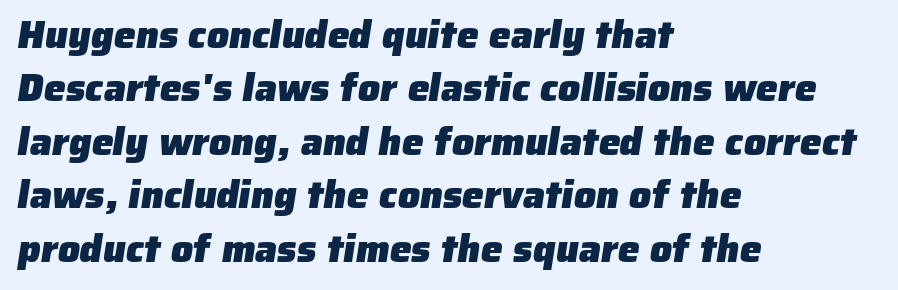
{"serif": "no", "bold": "yes", "weight": "heavy", "width": "normal", "stroke_contrast": "low", "x_height": "medium", "monospaced": "no", "underline": "no", "align": "left", "line_spacing": "normal", "line_spacing_ratio": 1.37, "letter_spacing": "normal", "letter_spacing_em": 0.0, "glyph_px": 39}
